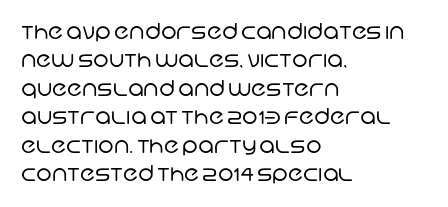
The image shows 22 px text type; set left-aligned, normal line spacing (1.29x), normal letter spacing, not underlined.
